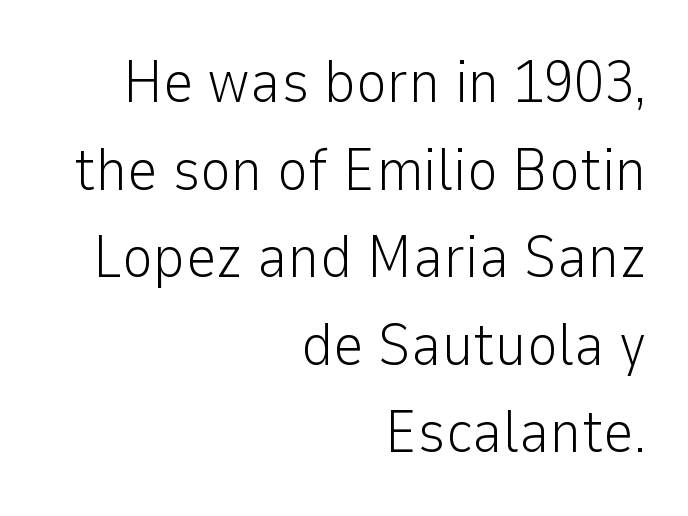
Spacing verdict: proportional, widths tailored to each character. The designer went with a sans here, leaving each stem footless. The block of text has a typical density, with ordinary space between rows. Each stroke keeps to a modest, everyday thickness or less.
